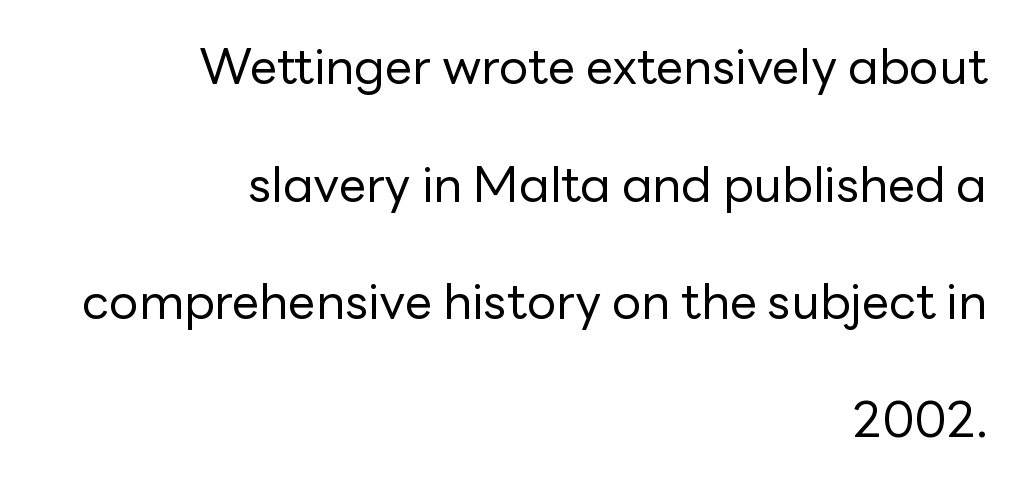
{"serif": "no", "italic": "no", "bold": "no", "weight": "regular", "width": "normal", "stroke_contrast": "low", "x_height": "medium", "monospaced": "no", "underline": "no", "align": "right", "line_spacing": "loose", "line_spacing_ratio": 2.4, "letter_spacing": "normal", "letter_spacing_em": 0.0, "glyph_px": 49}
